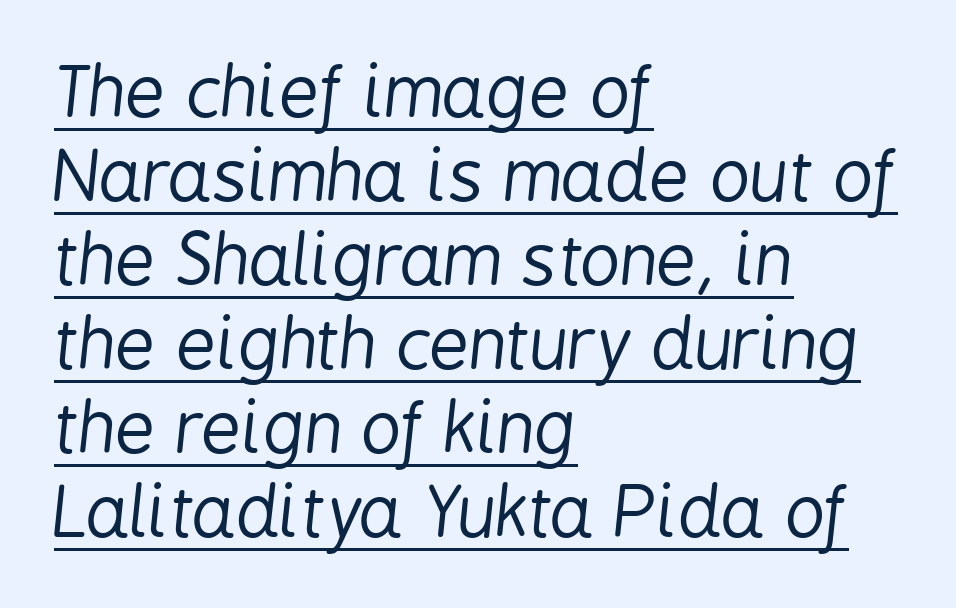
This is oblique type, the kind used for emphasis or titles. Compared with typical body copy, the letter spacing here is the same. Is the stroke heavy? The answer is a plain regular-or-lighter. This sample is left-justified, so line endings fall wherever the words run out.
